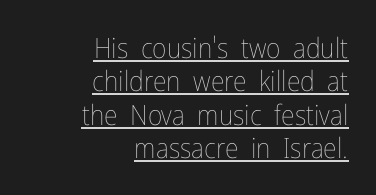
The font is comparable to plain body text, perhaps lighter. There is no visible air inserted between adjacent glyphs. Is this a fixed-width face? No — the glyphs have proportional, varying widths. Vertical strokes here are truly vertical.
